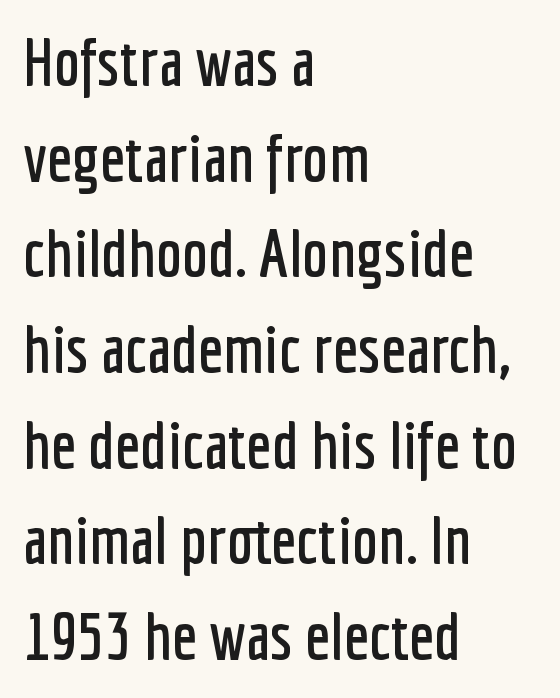
Each letter's strokes conclude bluntly, with no projecting serifs. Is there any slant? The stems are plumb. Horizontal bands of white between lines are of average thickness. These lines keep a tight, regular rhythm from letter to letter. The space directly below the letters is spotless.
